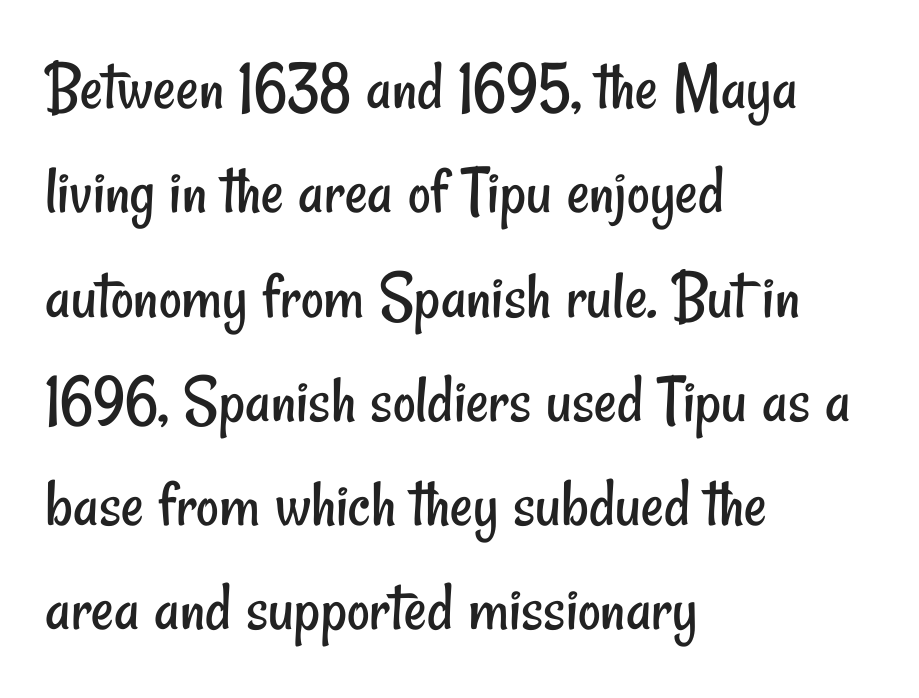
Check the space under the baseline: it is left empty. Honestly, the letter spacing is just normal — you wouldn't notice it. The characters display no serif detailing; their extremities are plain. Character widths vary here, with narrow letters taking less room than wide ones. A normal amount of white space separates one row of letters from the next.
